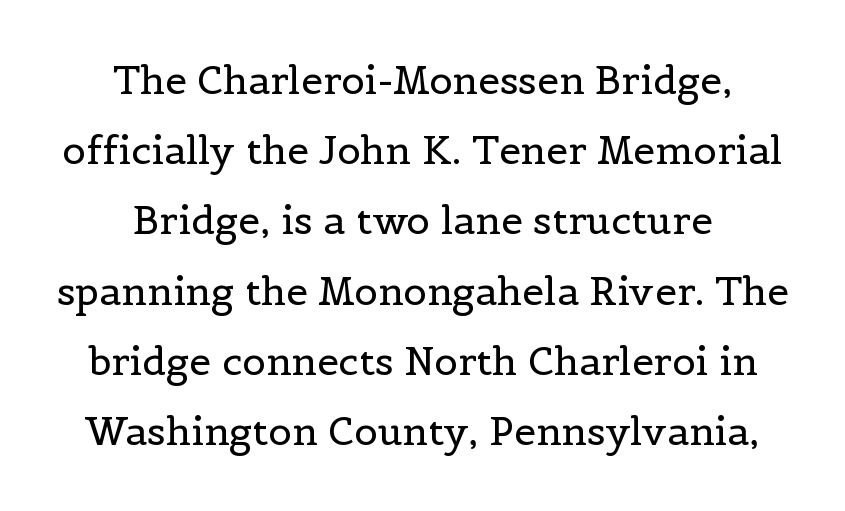
Q: Is the text bold? A: No.
Q: Is the text italic (slanted)? A: No, it is upright.
Q: Is the typeface a serif or a sans-serif typeface? A: Serif.
Q: Is the text underlined? A: No.
Q: How is the paragraph aligned? A: Centered.
Q: Is the spacing between letters normal or unusually wide? A: Normal.
Q: Width (condensed, normal, or wide)? A: Normal.
Q: x-height? A: Medium.
Q: Monospaced? A: No.
